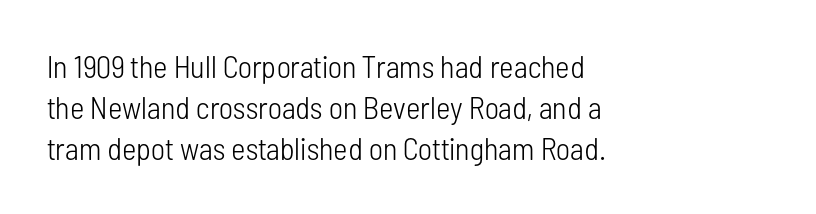
This is sans-serif lettering, the kind often seen on screens and signage. Each line starts at the same left margin while the right side varies. The string is rendered with underlining switched off. The strokes carry an ordinary text weight at most.
